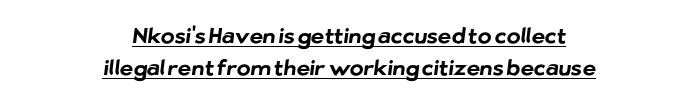
The image shows 21 px bold type; set centered, normal line spacing (1.51x), normal letter spacing, underlined.
